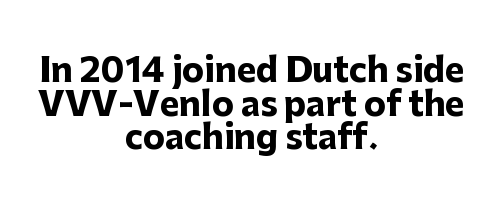
The image shows 33 px heavy sans-serif type, upright; set centered, tight line spacing (1.02x), normal letter spacing, not underlined; low stroke contrast and a medium x-height.
